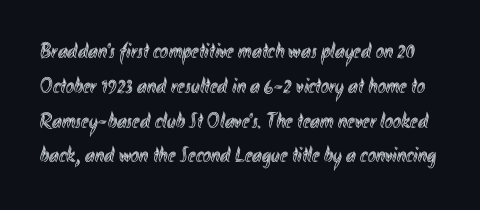
Descender tails drop into unmarked territory. Words appear dense and cohesive because spacing is normal. A typesetter would call this leading conventional body-copy spacing.
